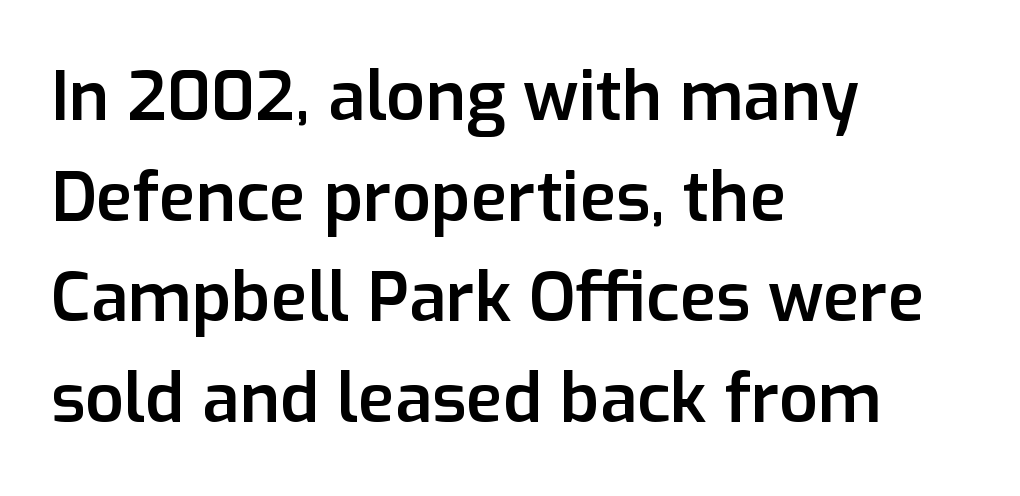
This sample is left-justified, so line endings fall wherever the words run out. Think of a printed novel: that variable character pitch is what you see here. The letters are semibold — heavier than regular but short of a full bold. Unlike a traditional serif, this face leaves its strokes unadorned.
